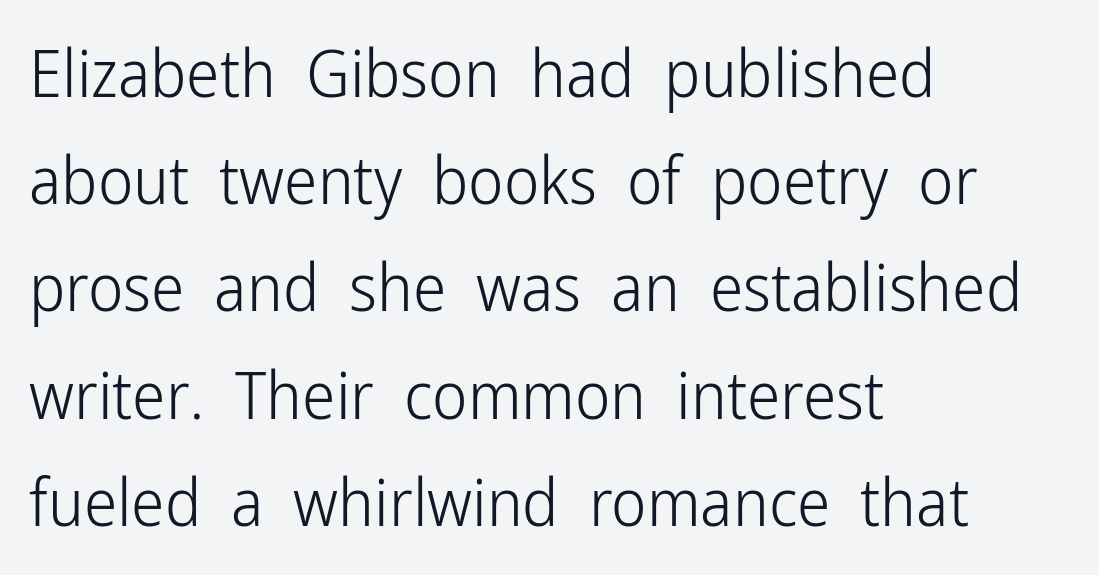
{"serif": "no", "italic": "no", "bold": "no", "weight": "light", "width": "condensed", "stroke_contrast": "low", "x_height": "medium", "monospaced": "no", "underline": "no", "align": "left", "line_spacing": "normal", "line_spacing_ratio": 1.6, "letter_spacing": "normal", "letter_spacing_em": 0.0, "glyph_px": 67}
